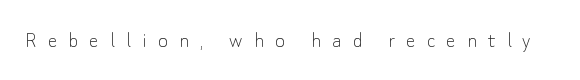
{"italic": "no", "bold": "no", "underline": "no", "letter_spacing": "wide", "letter_spacing_em": 0.46, "glyph_px": 24}
